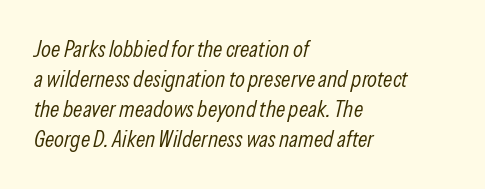
{"italic": "yes", "lean": "right", "slant_degrees": 13, "bold": "no", "underline": "no", "align": "left", "line_spacing": "normal", "line_spacing_ratio": 1.31, "letter_spacing": "normal", "letter_spacing_em": 0.0, "glyph_px": 23}
